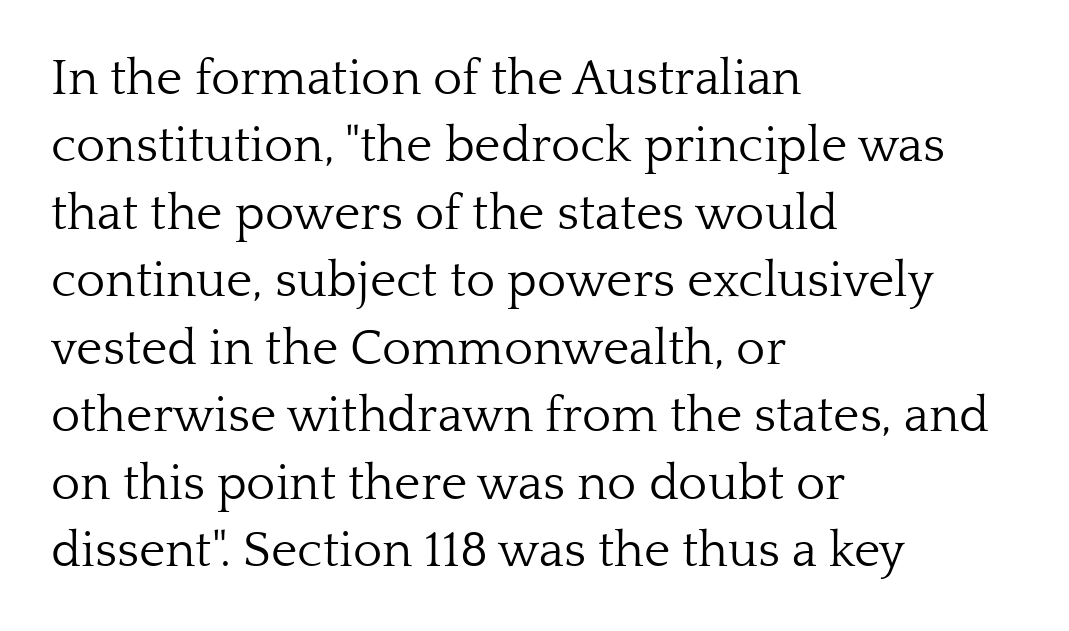
The specimen reads as upright at a glance. Is the stroke heavy? The answer is a plain regular-or-lighter. You could not count columns in this text — the font is proportionally spaced. Rule under the text: the space is simply empty. One-word summary of the alignment: left.
